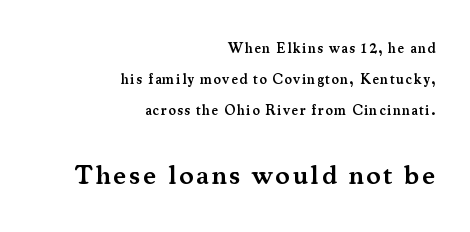
The image shows 27 px text type, upright; set right-aligned, loose line spacing (2.23x), not underlined; the second (bottom) block is 1.93x larger.
